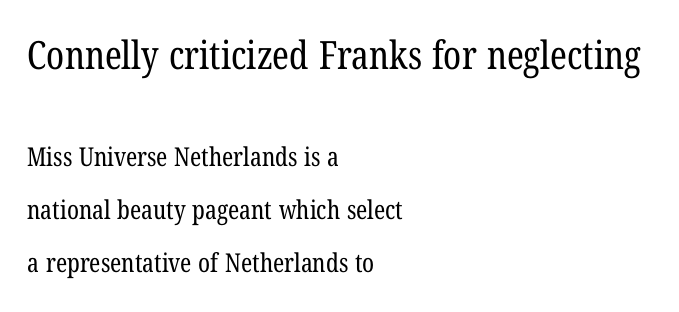
Q: Is the text bold? A: No.
Q: Is the typeface a serif or a sans-serif typeface? A: Serif.
Q: Is the text underlined? A: No.
Q: How is the paragraph aligned? A: Left-aligned.
Q: Is the spacing between letters normal or unusually wide? A: Normal.
Q: Is the spacing between lines tight, normal or loose? A: Loose.
Q: Which block of text is set in a larger size, the first (top) or the second (bottom)? A: The first (top) one.
Q: Width (condensed, normal, or wide)? A: Condensed.
Q: Stroke contrast? A: Low.
Q: x-height? A: Medium.
Q: Monospaced? A: No.
